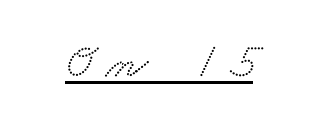
Spacing verdict: proportional, widths tailored to each character. Glance below the letters and you will spot a drawn line. Honestly, the letter spacing is so wide it's the main thing you notice.
